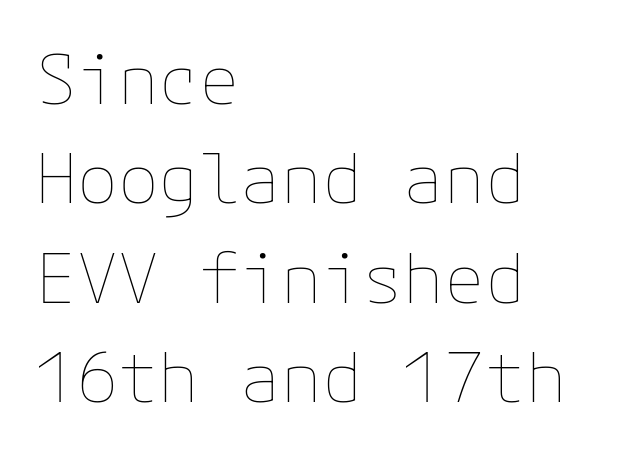
The image shows 68 px thin type, upright; set left-aligned, normal line spacing (1.46x), normal letter spacing, not underlined; low stroke contrast and a medium x-height.
